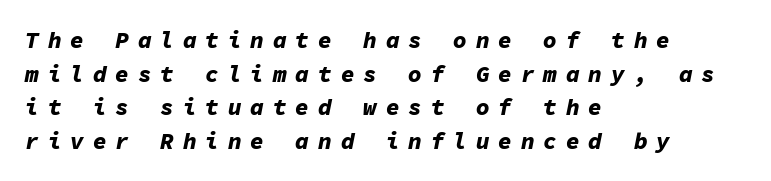
The image shows 23 px bold type, italic (leaning right); set left-aligned, normal line spacing (1.46x), unusually wide letter spacing (+0.38 em), not underlined.
